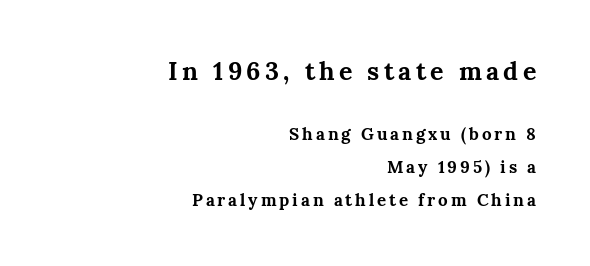
Reading down the block, your eye finds every line finishing at a fixed right position. Size contrast runs from large at the top to small at the bottom. Weight check: bold — yes, fully. This is roman type, the default non-slanted kind. The space directly below the letters is spotless.
